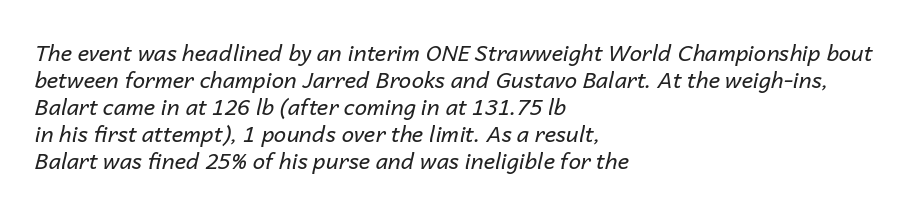
The image shows 22 px text type, italic (leaning right); set left-aligned, line spacing 1.23x, normal letter spacing, not underlined.
